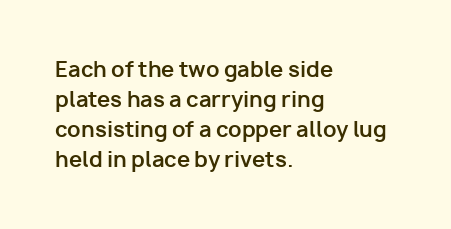
{"italic": "no", "bold": "yes", "underline": "no", "align": "left", "line_spacing": "normal", "line_spacing_ratio": 1.43, "letter_spacing": "normal", "letter_spacing_em": 0.0, "glyph_px": 21}
